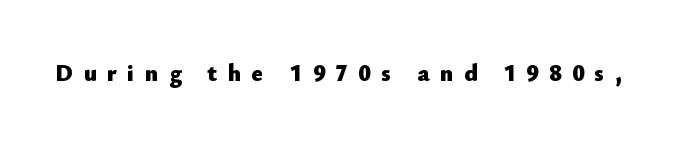
Descenders hang freely into open space. These words are printed bold, with thick strokes throughout. When letters stand straight like this, we call the style roman or upright. Observe the wide spacing: letters keep a clear distance from each other.
